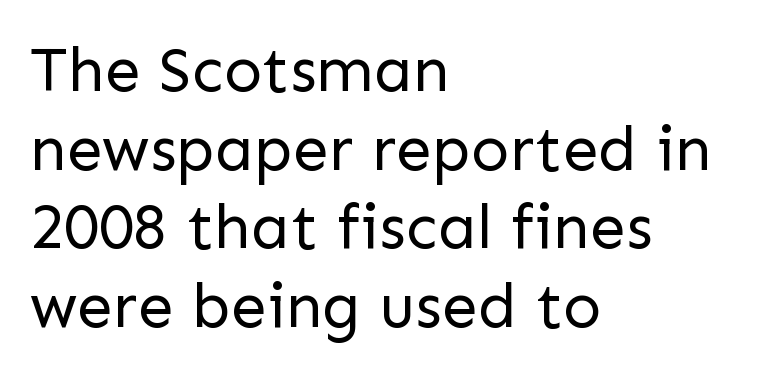
Q: Is the text bold? A: No.
Q: Is the text italic (slanted)? A: No, it is upright.
Q: Is the typeface a serif or a sans-serif typeface? A: Sans-serif.
Q: Is the text underlined? A: No.
Q: How is the paragraph aligned? A: Left-aligned.
Q: Is the spacing between letters normal or unusually wide? A: Normal.
Q: Width (condensed, normal, or wide)? A: Normal.
Q: Stroke contrast? A: Low.
Q: x-height? A: Medium.
Q: Monospaced? A: No.
